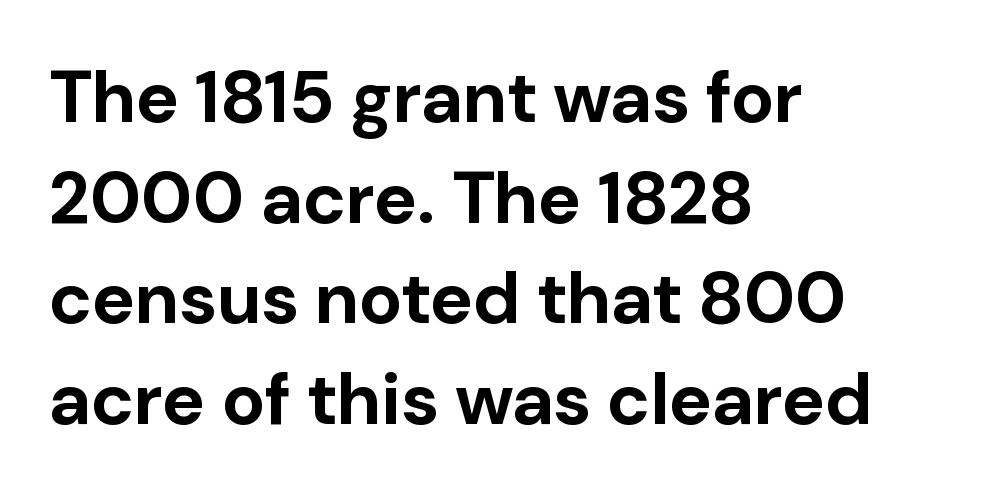
{"serif": "no", "italic": "no", "bold": "yes", "weight": "bold", "width": "normal", "stroke_contrast": "low", "x_height": "medium", "monospaced": "no", "underline": "no", "align": "left", "line_spacing": "normal", "line_spacing_ratio": 1.38, "letter_spacing": "normal", "letter_spacing_em": 0.0, "glyph_px": 73}
